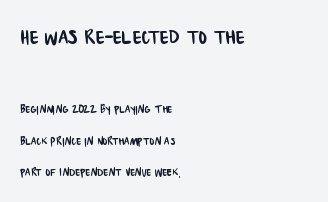
The image shows 26 px text type; set left-aligned, loose line spacing (2.27x), normal letter spacing, not underlined; the first (top) block is 1.86x larger.
